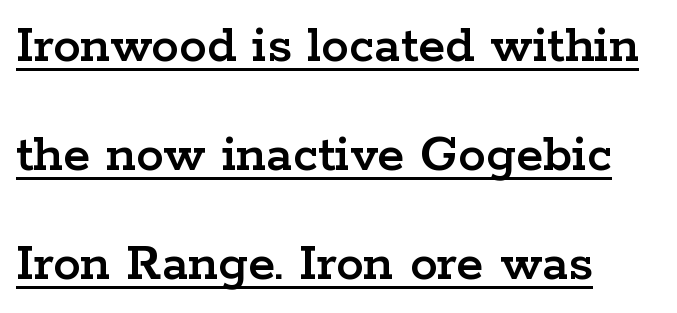
{"serif": "yes", "italic": "no", "width": "wide", "stroke_contrast": "low", "x_height": "medium", "monospaced": "no", "underline": "yes", "align": "left", "line_spacing": "loose", "line_spacing_ratio": 1.98, "letter_spacing": "normal", "letter_spacing_em": 0.0, "glyph_px": 55}
